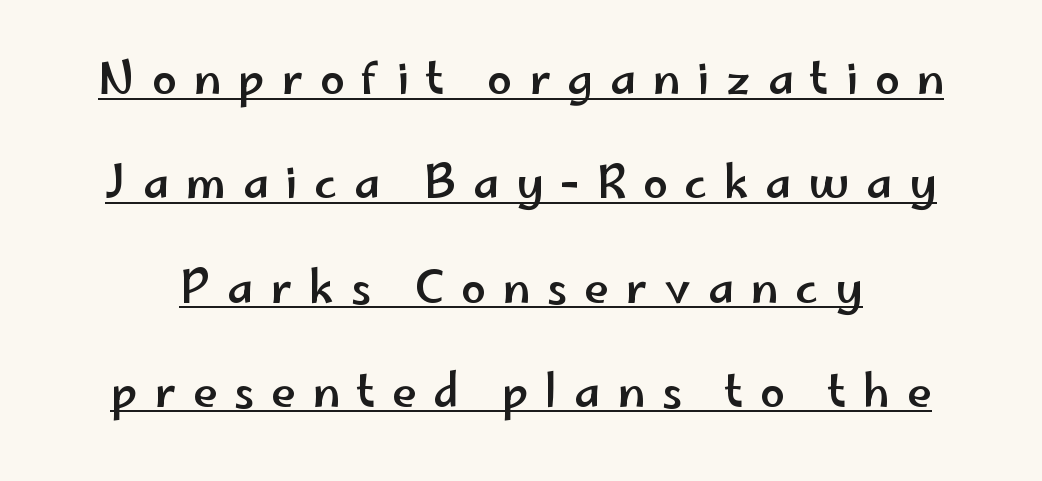
Q: Is the text italic (slanted)? A: No, it is upright.
Q: Is the typeface a serif or a sans-serif typeface? A: Sans-serif.
Q: Is the text underlined? A: Yes.
Q: Is the spacing between letters normal or unusually wide? A: Unusually wide.
Q: Is the spacing between lines tight, normal or loose? A: Loose.
Q: Width (condensed, normal, or wide)? A: Wide.
Q: Stroke contrast? A: Low.
Q: x-height? A: Small.
Q: Monospaced? A: No.
